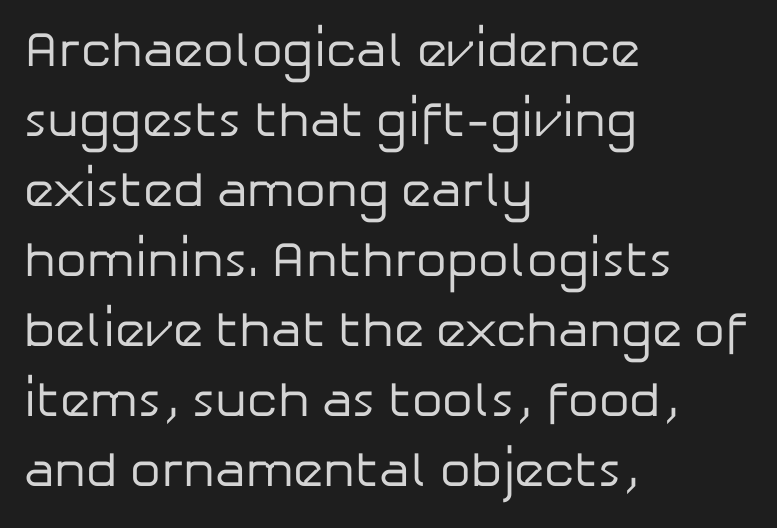
The image shows 49 px regular-weight sans-serif type, upright; set left-aligned, normal line spacing (1.43x), normal letter spacing, not underlined; low stroke contrast and a medium x-height.
